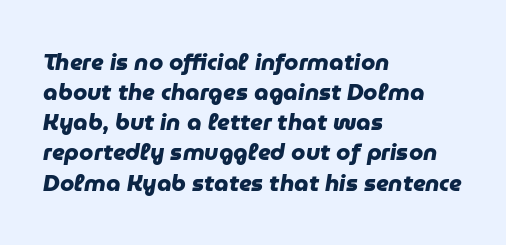
Q: Is the text bold? A: Yes.
Q: Is the text underlined? A: No.
Q: How is the paragraph aligned? A: Left-aligned.
Q: Is the spacing between letters normal or unusually wide? A: Normal.
Q: Is the spacing between lines tight, normal or loose? A: Normal.
